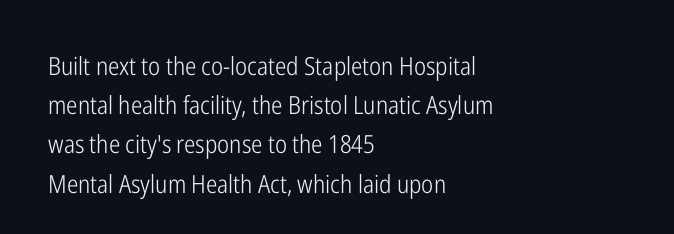
The image shows 25 px text type, upright; set left-aligned, normal line spacing (1.57x), normal letter spacing, not underlined.
